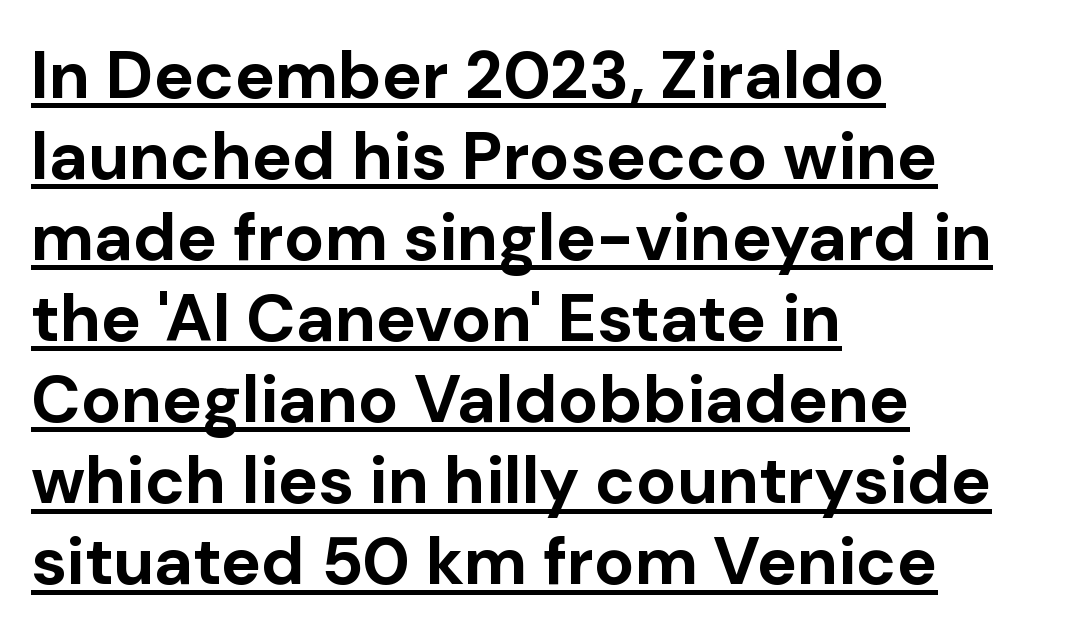
Type style note: lacks serifs. Compared with an ordinary text face, these strokes are far heavier — a full bold. Standard letterfit; no display-style spreading of the glyphs. Vertical strokes here are truly vertical. Proportional: the letters do not fall into vertical columns. A baseline rule has been typeset under these characters.
